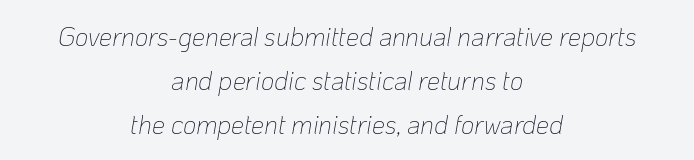
Q: Is the text bold? A: No.
Q: Is the text italic (slanted)? A: Yes, it leans right by about 10 degrees.
Q: Is the text underlined? A: No.
Q: How is the paragraph aligned? A: Centered.
Q: Is the spacing between letters normal or unusually wide? A: Normal.
Q: Is the spacing between lines tight, normal or loose? A: Normal.
